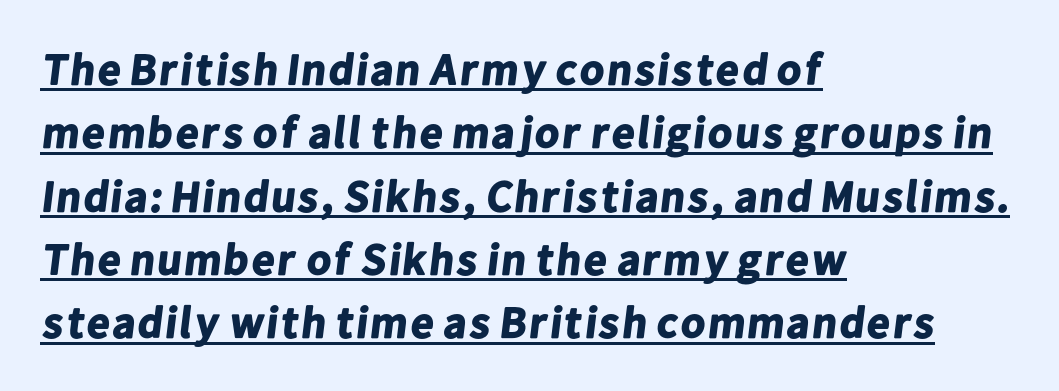
Every word sits above its own underline. Line starts are locked; line ends wander. Check where the strokes stop: nothing finishes them off — pure sans. This is heavy type, rendered in bold. There is no visible air inserted between adjacent glyphs. The leading is moderate, giving the passage an even texture.
